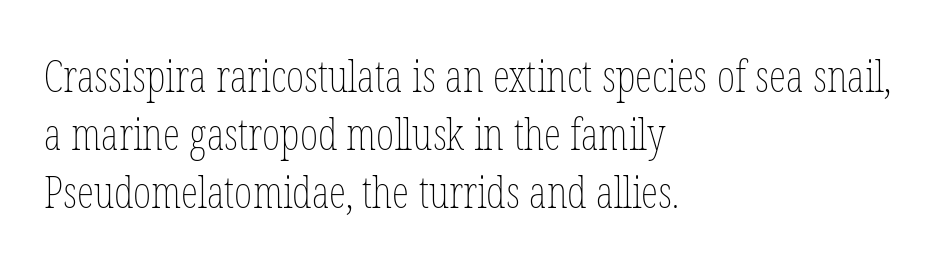
The image shows 44 px thin, condensed type, upright; set left-aligned, normal line spacing (1.32x), normal letter spacing, not underlined; low stroke contrast and a medium x-height.
